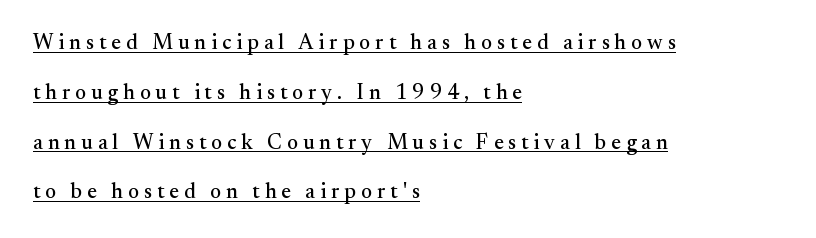
Caption: multi-line text, flush left, ragged right. The vertical gap from one line to the next is large. The lettering holds an erect, upright posture throughout. The rendering inserts visible extra space after every character.
